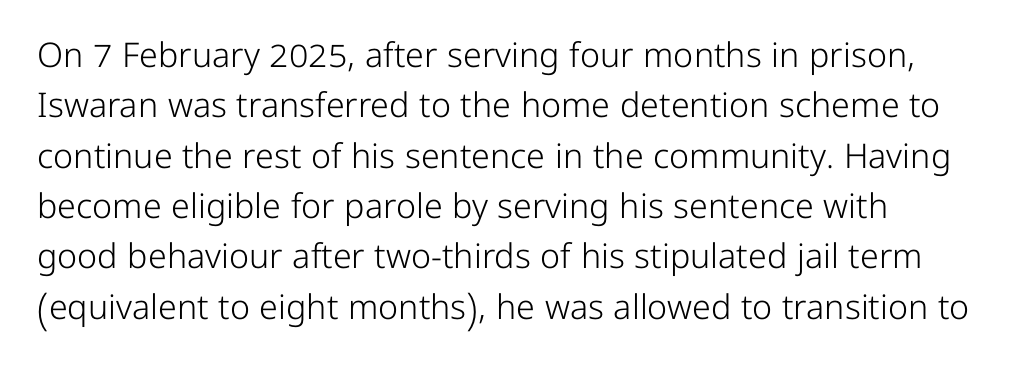
The image shows 34 px light sans-serif type, upright; set normal line spacing (1.48x), normal letter spacing, not underlined; low stroke contrast and a medium x-height.
